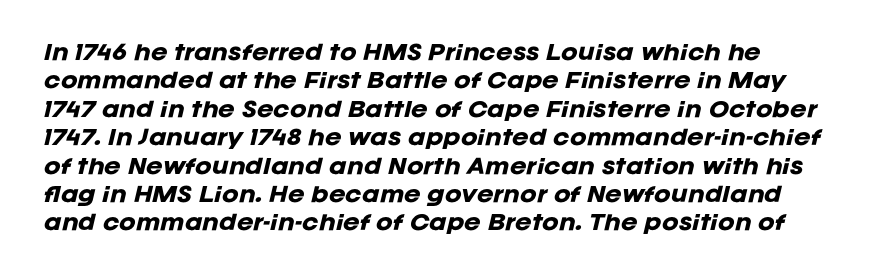
{"italic": "yes", "lean": "right", "slant_degrees": 12, "bold": "yes", "underline": "no", "line_spacing": "normal", "line_spacing_ratio": 1.42, "letter_spacing": "normal", "letter_spacing_em": 0.0, "glyph_px": 20}
